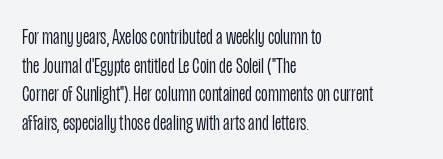
Beneath every word, the page is bare. On a weight scale, this lands at 450 or below. Look at the tracking — it's just the regular setting, nothing added. The typesetter chose a ragged-right arrangement here. Upright lettering throughout.
